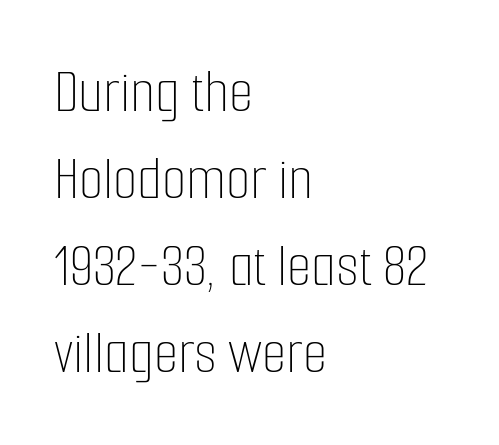
The image shows 63 px thin, condensed type, upright; set left-aligned, normal line spacing (1.38x), normal letter spacing, not underlined; low stroke contrast and a medium x-height.
